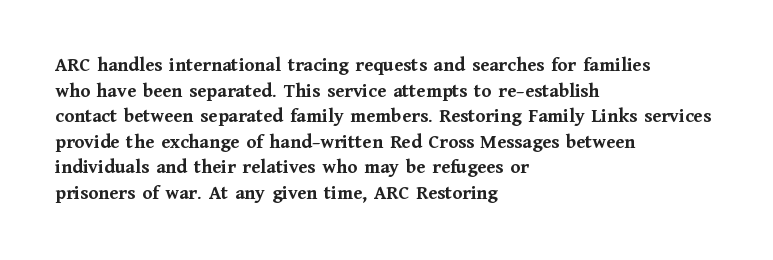
The letters stand straight up with perfectly vertical stems. The space directly below the letters is spotless. Letter spacing: default. Bold? Absolutely — the strokes are thick and heavy. The leading is moderate, giving the passage an even texture. The lines in this sample share a left origin and differ only in where they stop.
